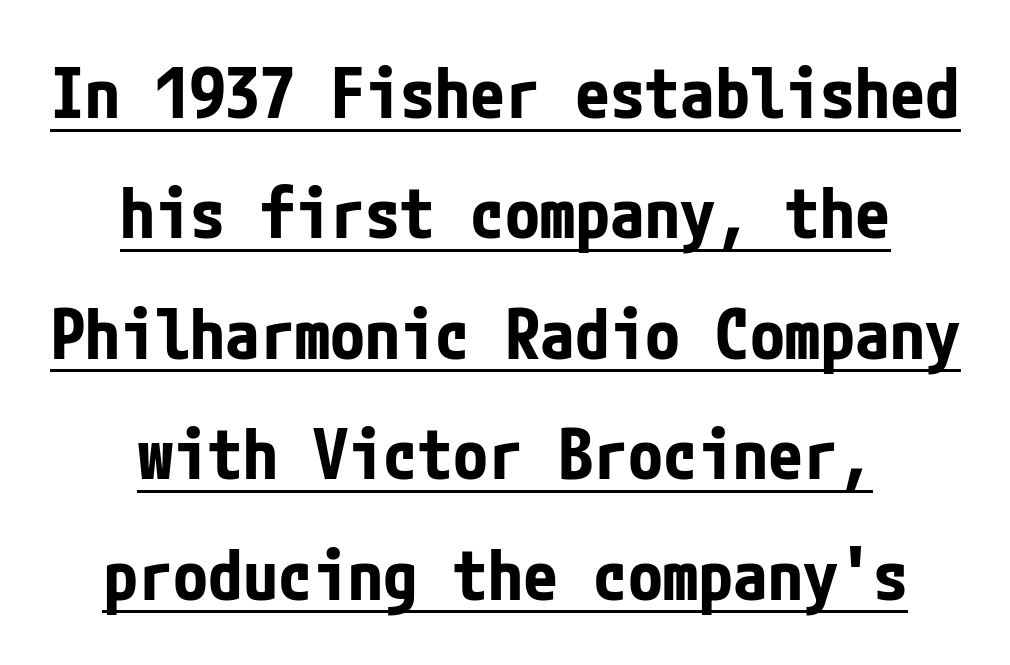
Q: Is the text bold? A: Yes.
Q: Is the text italic (slanted)? A: No, it is upright.
Q: Is the typeface a serif or a sans-serif typeface? A: Sans-serif.
Q: Is the text underlined? A: Yes.
Q: How is the paragraph aligned? A: Centered.
Q: Is the spacing between letters normal or unusually wide? A: Normal.
Q: Width (condensed, normal, or wide)? A: Condensed.
Q: Stroke contrast? A: Low.
Q: x-height? A: Medium.
